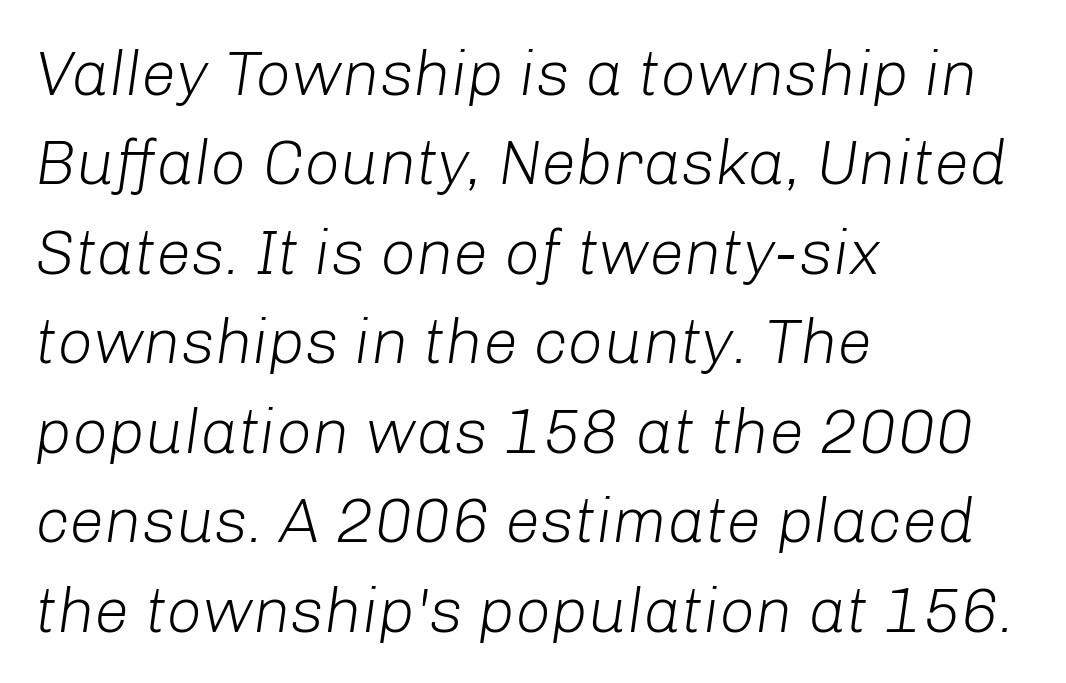
{"italic": "yes", "lean": "right", "slant_degrees": 8, "bold": "no", "weight": "light", "width": "normal", "stroke_contrast": "low", "x_height": "medium", "monospaced": "no", "underline": "no", "align": "left", "line_spacing": "normal", "line_spacing_ratio": 1.42, "letter_spacing": "normal", "letter_spacing_em": 0.0, "glyph_px": 63}
